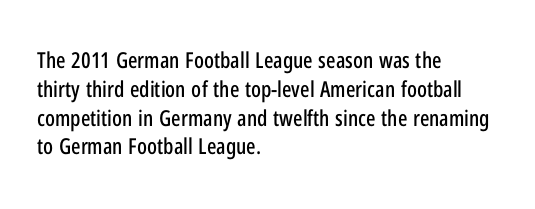
The image shows 22 px text type, upright; set left-aligned, normal line spacing (1.31x), normal letter spacing, not underlined.
